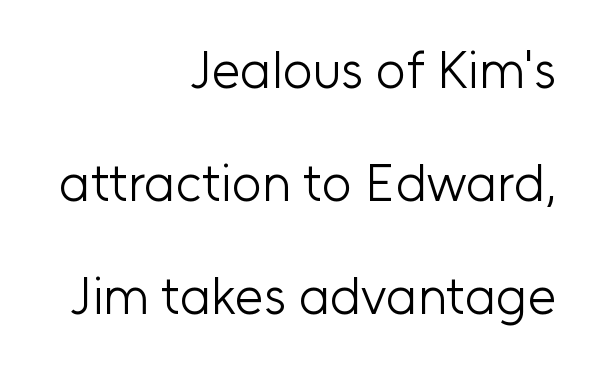
Examine the stroke ends and you'll find no serifs. Think standard paragraph weight, or any step lighter than that. The block of text is sparse from top to bottom, with ample space between rows. Characters remain perfectly vertical along every line. The lines are quadded right.
